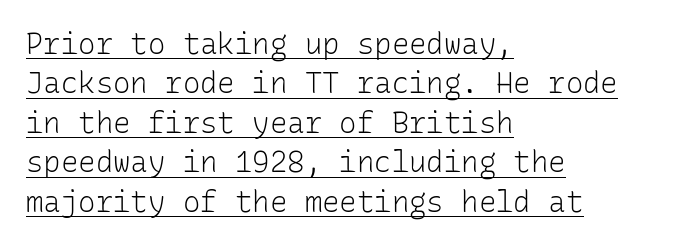
The line texture is even and compact thanks to regular tracking. Is this a sans? Yes — the strokes have no serifs. Does the copy run flush right? No — it runs flush left. Spacing verdict: monospaced, one width for all characters.
